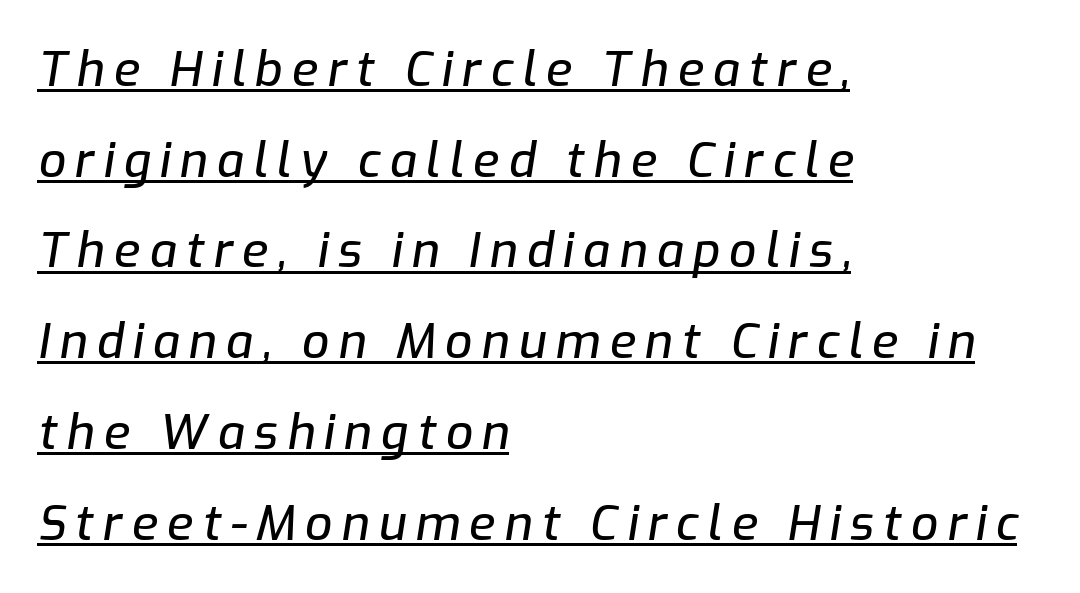
{"italic": "yes", "lean": "right", "slant_degrees": 9, "width": "normal", "stroke_contrast": "low", "x_height": "medium", "monospaced": "no", "underline": "yes", "align": "left", "line_spacing_ratio": 1.89, "glyph_px": 48}
